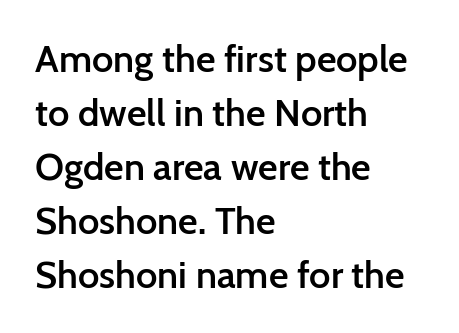
Q: Is the text bold? A: Semi-bold.
Q: Is the text italic (slanted)? A: No, it is upright.
Q: Is the typeface a serif or a sans-serif typeface? A: Sans-serif.
Q: Is the text underlined? A: No.
Q: How is the paragraph aligned? A: Left-aligned.
Q: Is the spacing between letters normal or unusually wide? A: Normal.
Q: Is the spacing between lines tight, normal or loose? A: Normal.
Q: Width (condensed, normal, or wide)? A: Normal.
Q: Stroke contrast? A: Low.
Q: x-height? A: Medium.
Q: Monospaced? A: No.
